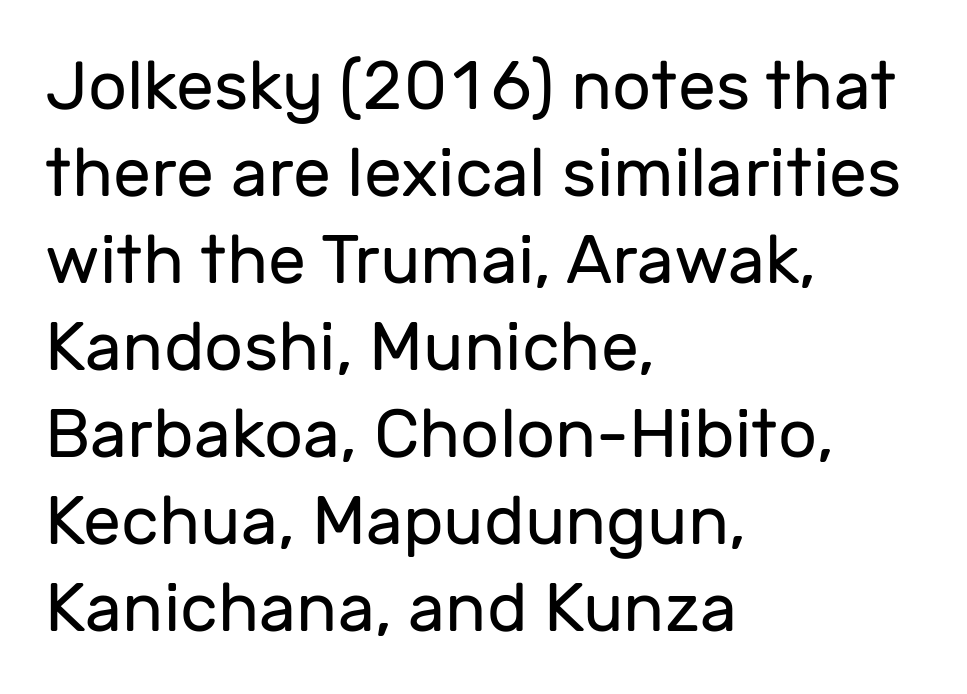
Q: Is the text bold? A: No.
Q: Is the text italic (slanted)? A: No, it is upright.
Q: Is the typeface a serif or a sans-serif typeface? A: Sans-serif.
Q: Is the text underlined? A: No.
Q: How is the paragraph aligned? A: Left-aligned.
Q: Is the spacing between letters normal or unusually wide? A: Normal.
Q: Is the spacing between lines tight, normal or loose? A: Normal.
Q: Width (condensed, normal, or wide)? A: Normal.
Q: Stroke contrast? A: Low.
Q: x-height? A: Medium.
Q: Monospaced? A: No.
